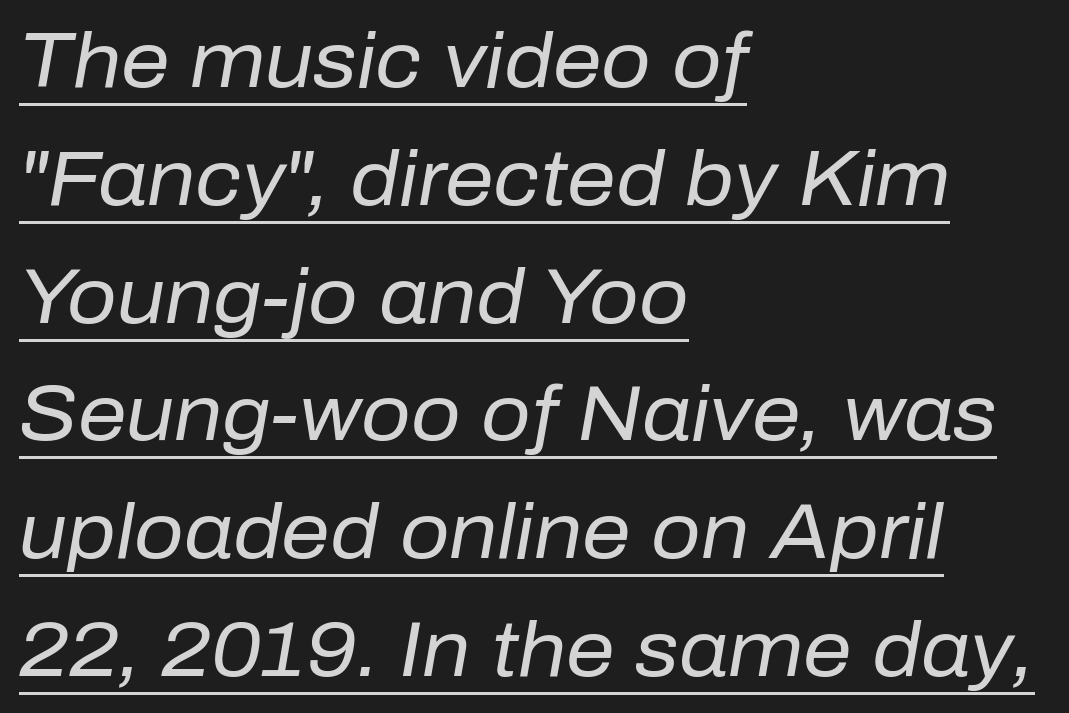
If you measured baseline to baseline, you'd find a middling distance. The letters advance in unequal steps, a hallmark of proportional type. The typesetting does not lean heavy: it is not bold. Inter-character spacing is left at the font's built-in metrics.
